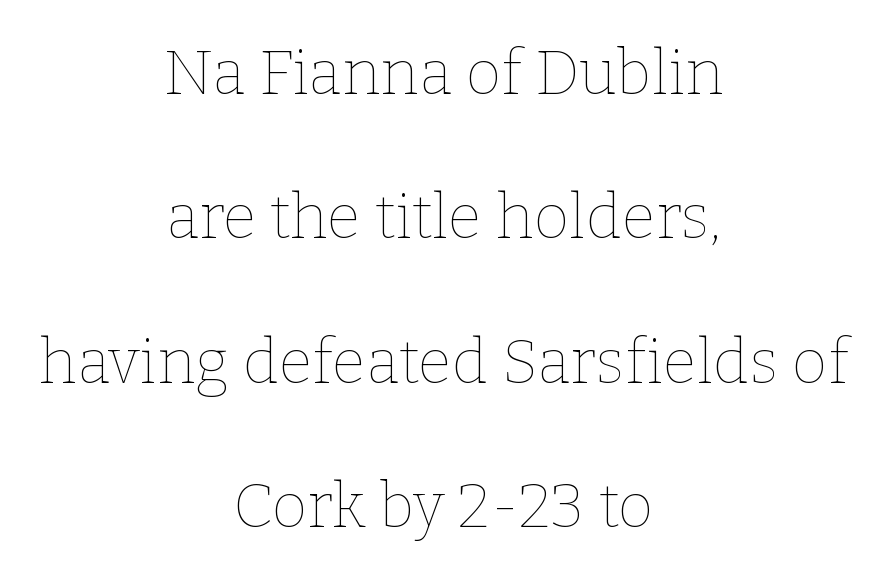
Q: Is the text bold? A: No.
Q: Is the text italic (slanted)? A: No, it is upright.
Q: Is the text underlined? A: No.
Q: How is the paragraph aligned? A: Centered.
Q: Is the spacing between letters normal or unusually wide? A: Normal.
Q: Is the spacing between lines tight, normal or loose? A: Loose.
Q: Width (condensed, normal, or wide)? A: Normal.
Q: Stroke contrast? A: Low.
Q: x-height? A: Medium.
Q: Monospaced? A: No.
